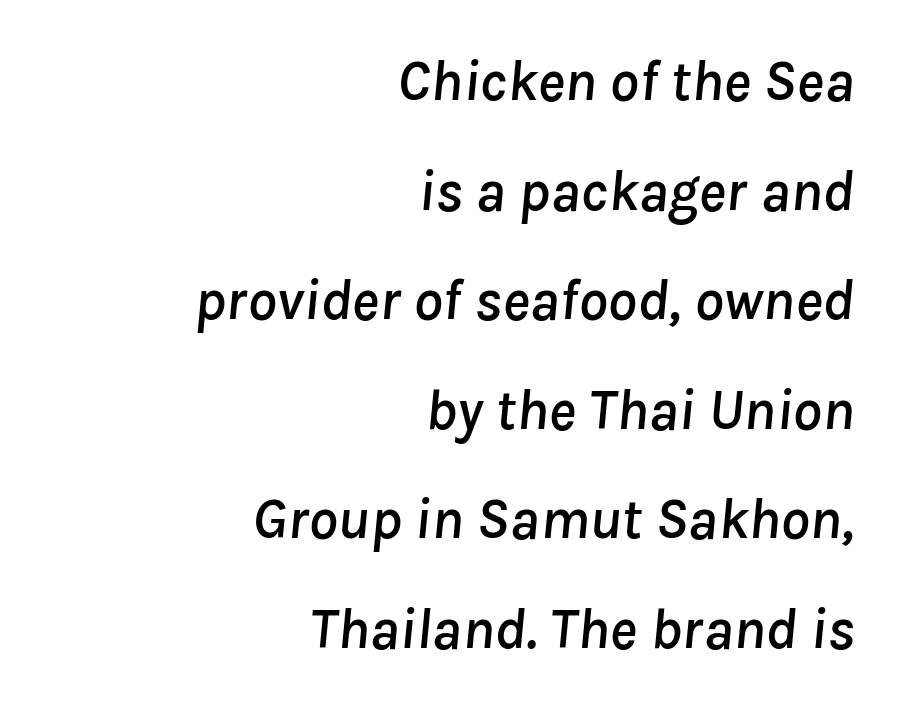
Q: Is the text italic (slanted)? A: Yes, it leans right by about 8 degrees.
Q: Is the text underlined? A: No.
Q: How is the paragraph aligned? A: Right-aligned.
Q: Is the spacing between letters normal or unusually wide? A: Normal.
Q: Width (condensed, normal, or wide)? A: Normal.
Q: Stroke contrast? A: Low.
Q: x-height? A: Medium.
Q: Monospaced? A: No.
